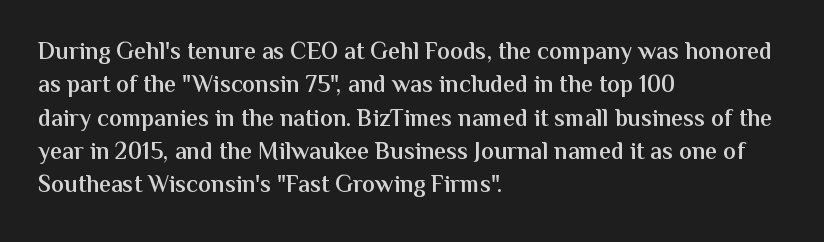
Q: Is the text bold? A: Semi-bold.
Q: Is the text italic (slanted)? A: No, it is upright.
Q: Is the text underlined? A: No.
Q: How is the paragraph aligned? A: Left-aligned.
Q: Is the spacing between letters normal or unusually wide? A: Normal.
Q: Is the spacing between lines tight, normal or loose? A: Normal.
